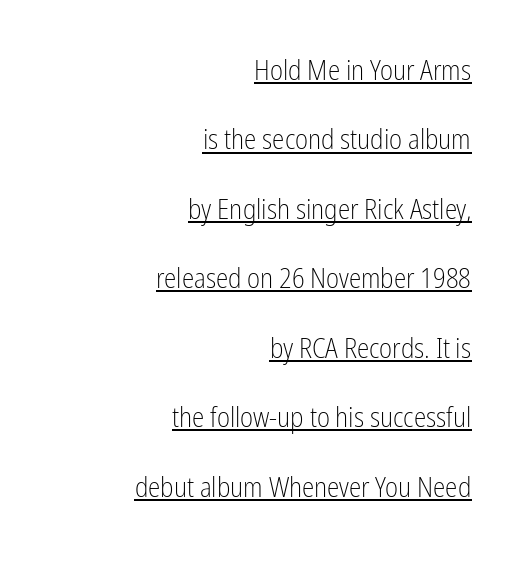
{"serif": "no", "italic": "no", "bold": "no", "weight": "light", "width": "condensed", "stroke_contrast": "low", "x_height": "medium", "monospaced": "no", "underline": "yes", "align": "right", "line_spacing": "loose", "line_spacing_ratio": 2.48, "letter_spacing": "normal", "letter_spacing_em": 0.0, "glyph_px": 28}
